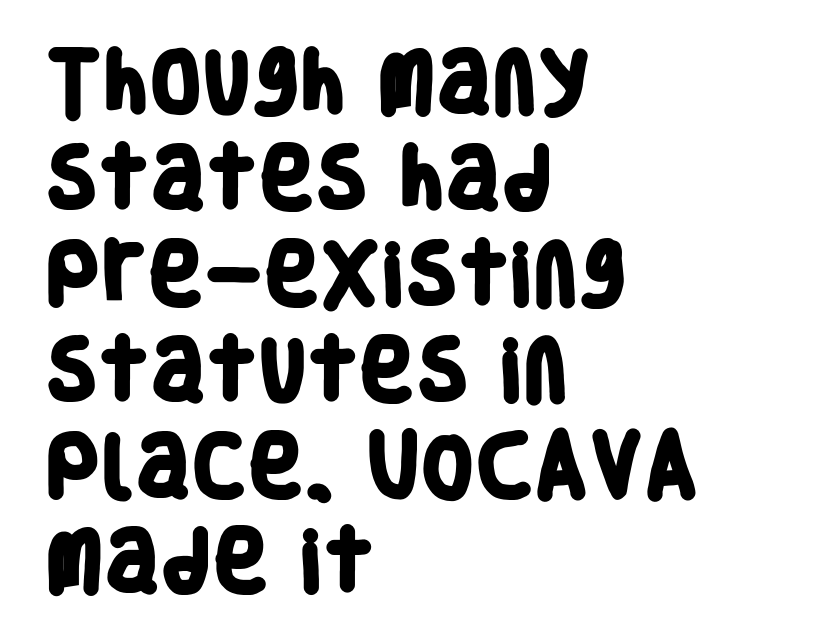
Q: Is the text bold? A: Yes.
Q: Is the typeface a serif or a sans-serif typeface? A: Sans-serif.
Q: Is the text underlined? A: No.
Q: How is the paragraph aligned? A: Left-aligned.
Q: Is the spacing between letters normal or unusually wide? A: Normal.
Q: Is the spacing between lines tight, normal or loose? A: Normal.
Q: Width (condensed, normal, or wide)? A: Condensed.
Q: Stroke contrast? A: Low.
Q: x-height? A: Large.
Q: Monospaced? A: No.
